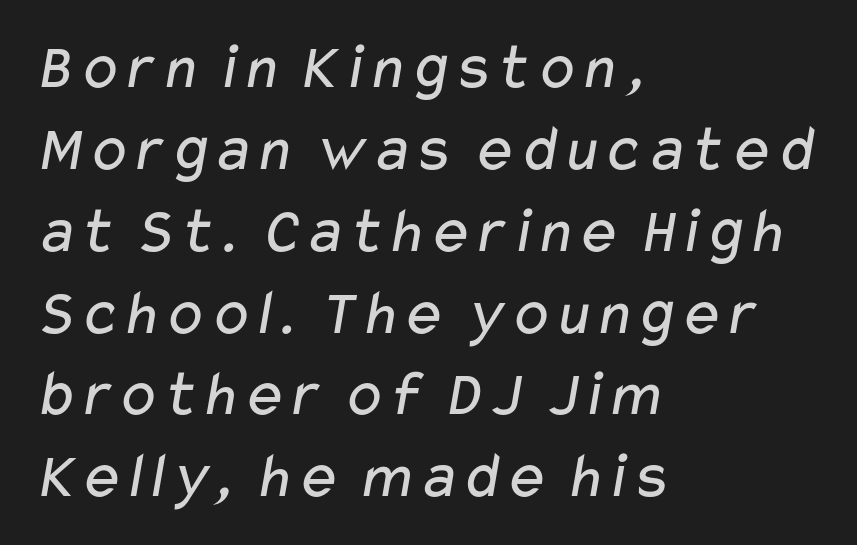
The image shows 66 px regular-weight, wide sans-serif type; set left-aligned, line spacing 1.24x, normal letter spacing, not underlined; low stroke contrast and a medium x-height.
